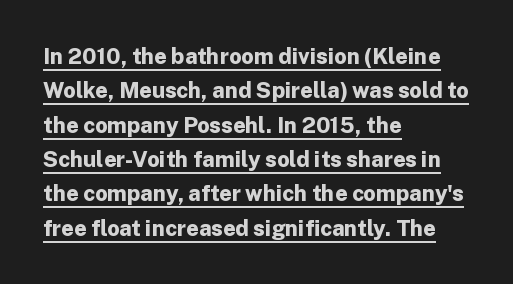
Caption: bold face, heavy strokes. You can tell it's not italic because the verticals are truly vertical. The rows are spaced the way most documents space them. This rendering leaves character spacing at its baseline value.
